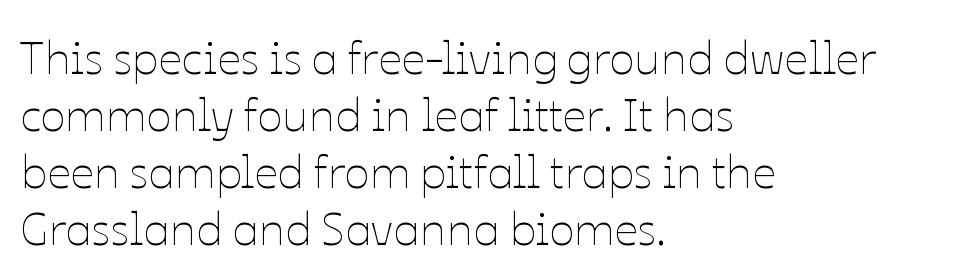
{"italic": "no", "bold": "no", "weight": "thin", "width": "normal", "stroke_contrast": "low", "x_height": "medium", "monospaced": "no", "underline": "no", "align": "left", "line_spacing_ratio": 1.21, "letter_spacing": "normal", "letter_spacing_em": 0.0, "glyph_px": 47}
